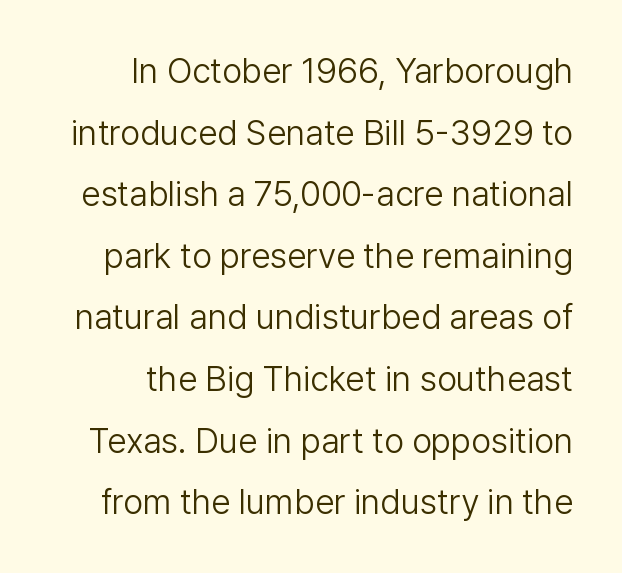
The image shows 35 px light sans-serif type, upright; set right-aligned, line spacing 1.76x, normal letter spacing, not underlined; low stroke contrast and a medium x-height.
